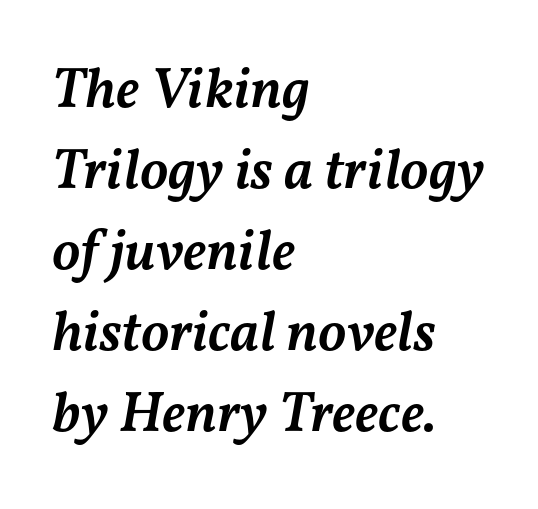
{"italic": "yes", "lean": "right", "slant_degrees": 11, "bold": "semi", "weight": "semibold", "width": "normal", "stroke_contrast": "medium", "x_height": "medium", "monospaced": "no", "underline": "no", "align": "left", "line_spacing": "normal", "line_spacing_ratio": 1.42, "letter_spacing": "normal", "letter_spacing_em": 0.0, "glyph_px": 57}
